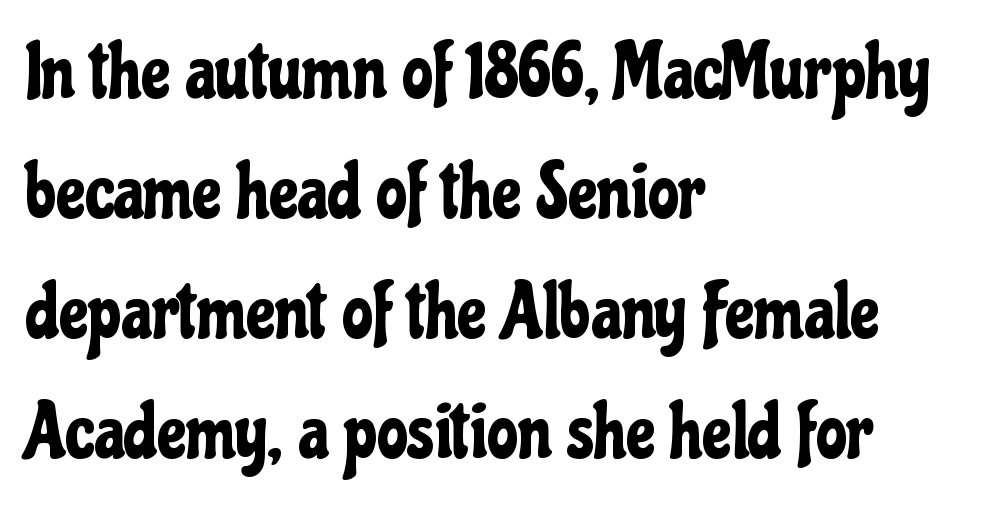
Q: Is the text italic (slanted)? A: No, it is upright.
Q: Is the typeface a serif or a sans-serif typeface? A: Sans-serif.
Q: Is the text underlined? A: No.
Q: How is the paragraph aligned? A: Left-aligned.
Q: Is the spacing between letters normal or unusually wide? A: Normal.
Q: Is the spacing between lines tight, normal or loose? A: Normal.
Q: Width (condensed, normal, or wide)? A: Condensed.
Q: Stroke contrast? A: Low.
Q: x-height? A: Medium.
Q: Monospaced? A: No.
